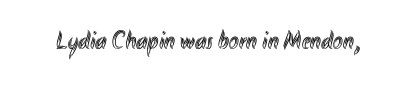
The image shows 26 px text type; set normal letter spacing, not underlined.
